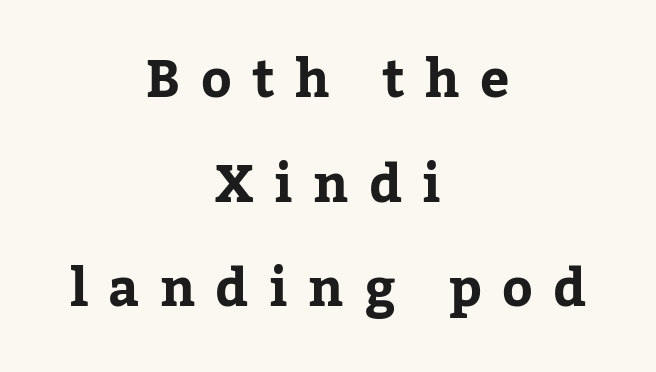
The image shows 52 px bold serif type, upright; set centered, loose line spacing (2.01x), unusually wide letter spacing (+0.39 em), not underlined; low stroke contrast and a medium x-height.
